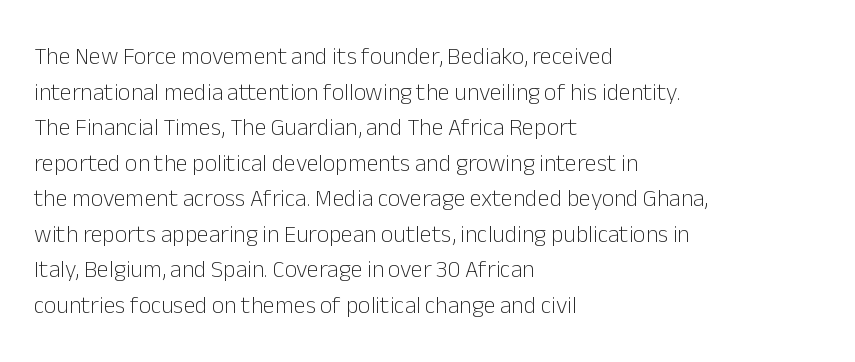
The image shows 24 px text type, upright; set left-aligned, normal line spacing (1.48x), normal letter spacing, not underlined.
